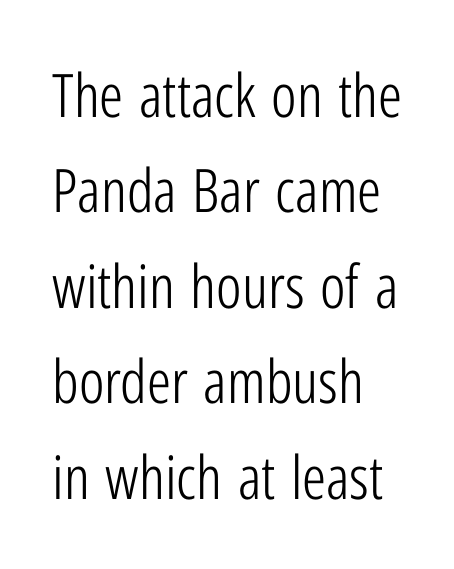
Q: Is the text bold? A: No.
Q: Is the text italic (slanted)? A: No, it is upright.
Q: Is the typeface a serif or a sans-serif typeface? A: Sans-serif.
Q: Is the text underlined? A: No.
Q: How is the paragraph aligned? A: Left-aligned.
Q: Is the spacing between letters normal or unusually wide? A: Normal.
Q: Is the spacing between lines tight, normal or loose? A: Normal.
Q: Width (condensed, normal, or wide)? A: Condensed.
Q: Stroke contrast? A: Low.
Q: x-height? A: Medium.
Q: Monospaced? A: No.
